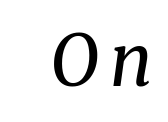
Look at the bottom of the vertical strokes: they flare into serifs here. This sample has the flowing, uneven cadence of proportional lettering. Compared with ordinary roman type, these characters are visibly tilted. Weight: regular or lighter. The space beneath each line is pristine and unruled.
